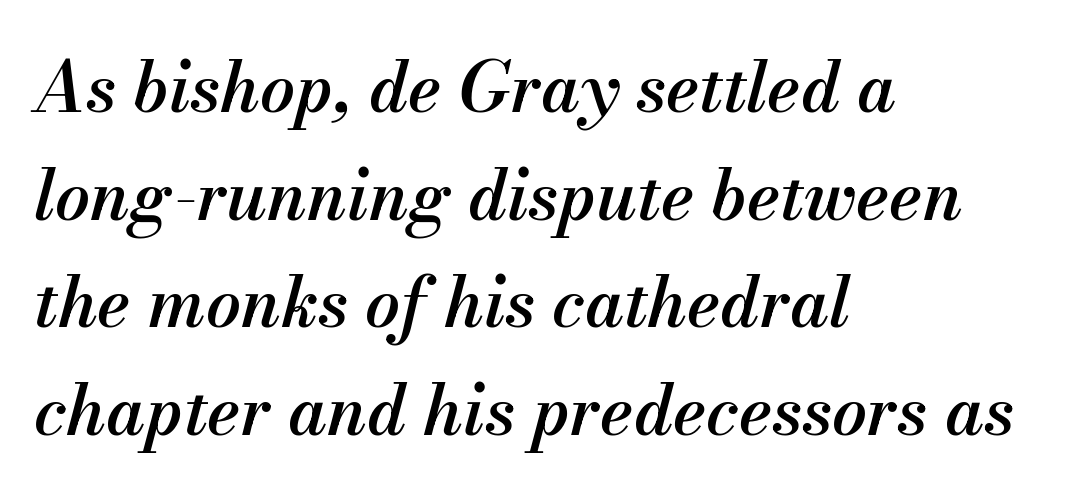
{"italic": "yes", "lean": "right", "slant_degrees": 13, "bold": "semi", "weight": "semibold", "width": "normal", "stroke_contrast": "medium", "x_height": "small", "monospaced": "no", "underline": "no", "align": "left", "line_spacing": "normal", "line_spacing_ratio": 1.56, "letter_spacing": "normal", "letter_spacing_em": 0.0, "glyph_px": 69}
